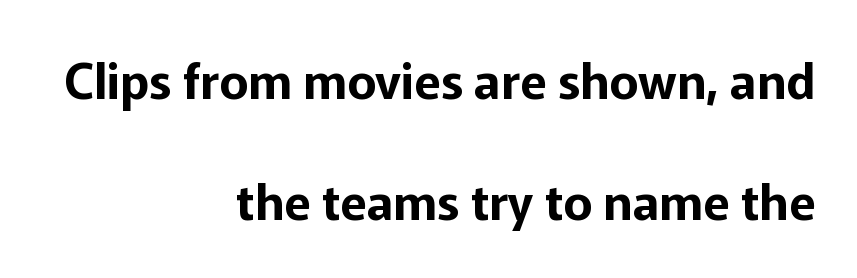
Every character sits straight up, as roman type does. Quick note: underline off. Which margin do the lines hug? The right one — the left edge is uneven. Tracking here is standard; glyphs follow each other at the usual distance.
